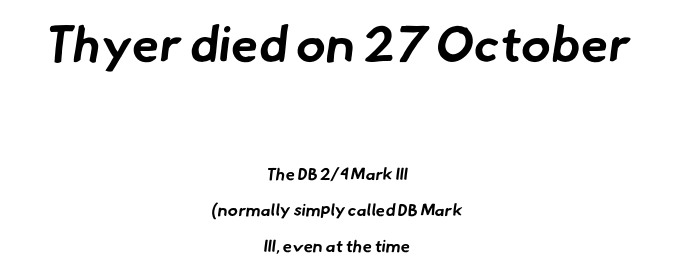
{"serif": "no", "bold": "yes", "weight": "bold", "width": "normal", "stroke_contrast": "low", "x_height": "small", "monospaced": "no", "underline": "no", "align": "center", "line_spacing": "loose", "line_spacing_ratio": 2.09, "letter_spacing": "normal", "letter_spacing_em": 0.0, "larger_block": "first", "size_ratio": 2.94, "glyph_px": 50}
